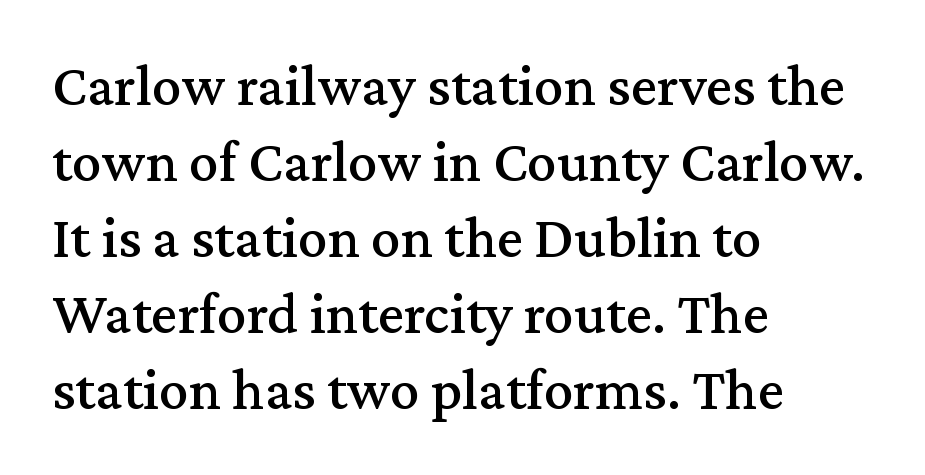
The image shows 59 px serif type, upright; set left-aligned, normal line spacing (1.29x), normal letter spacing, not underlined; medium stroke contrast and a medium x-height.
